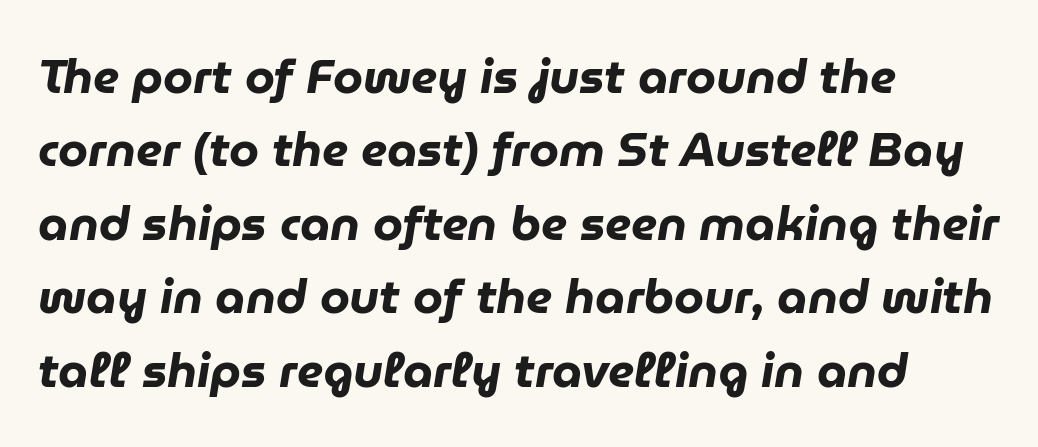
Q: Is the text bold? A: Yes.
Q: Is the text italic (slanted)? A: Yes, it leans right by about 9 degrees.
Q: Is the text underlined? A: No.
Q: How is the paragraph aligned? A: Left-aligned.
Q: Is the spacing between letters normal or unusually wide? A: Normal.
Q: Is the spacing between lines tight, normal or loose? A: Normal.
Q: Width (condensed, normal, or wide)? A: Normal.
Q: Stroke contrast? A: Low.
Q: x-height? A: Medium.
Q: Monospaced? A: No.
